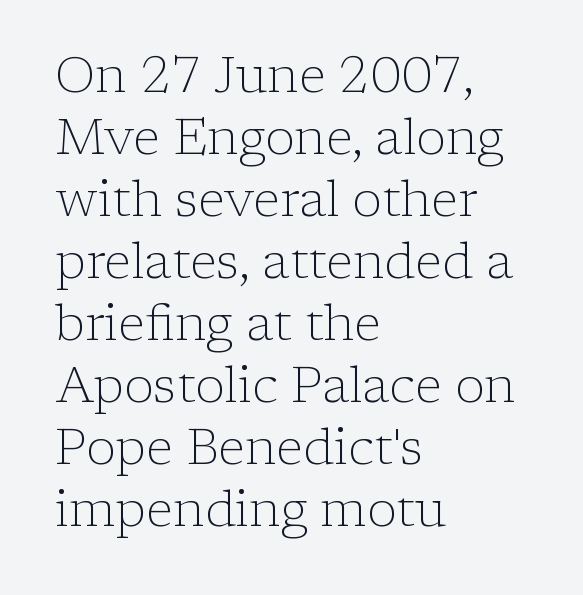
{"serif": "yes", "italic": "no", "bold": "no", "weight": "light", "width": "normal", "stroke_contrast": "low", "x_height": "medium", "monospaced": "no", "underline": "no", "align": "left", "line_spacing_ratio": 1.24, "letter_spacing": "normal", "letter_spacing_em": 0.0, "glyph_px": 50}
